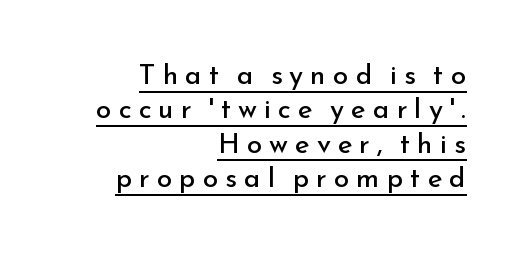
The rendering anchors every line to the right-hand side. A typesetter would label this face a sans. This sample has the flowing, uneven cadence of proportional lettering. This sample carries an underscore along the baseline area. The letters stand upright; this is a roman face. You could only call the tracking loose — the letters float apart.
